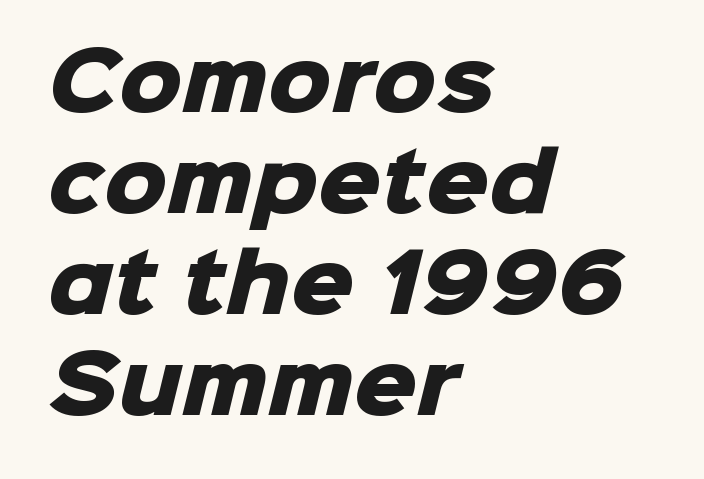
The image shows 79 px heavy sans-serif type; set left-aligned, normal line spacing (1.28x), normal letter spacing, not underlined; low stroke contrast and a medium x-height.
